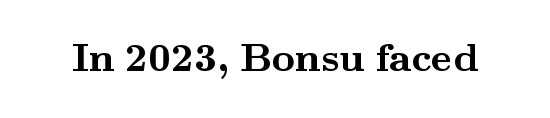
The image shows 40 px semibold, wide serif type, upright; set normal letter spacing, not underlined; medium stroke contrast and a small x-height.
